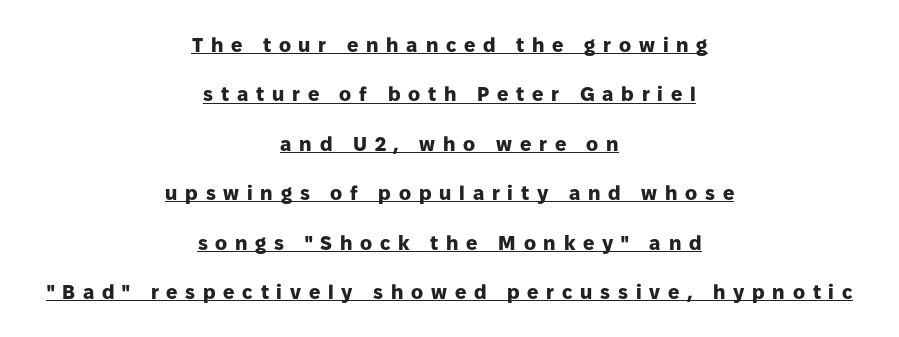
{"italic": "no", "bold": "yes", "underline": "yes", "align": "center", "line_spacing": "loose", "line_spacing_ratio": 2.47, "letter_spacing": "wide", "letter_spacing_em": 0.39, "glyph_px": 20}
